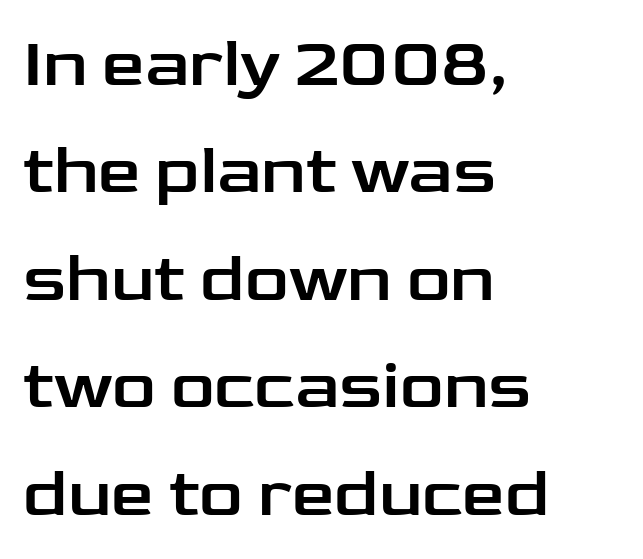
Honestly, the row spacing looks completely unremarkable. Nothing unusual about the tracking: characters are spaced as the font intends. Notice how the stems are strictly vertical — no italics here. The rendering uses natural spacing where letterforms have individual widths. The letters carry no serifs — their stems end cleanly without finishing strokes. The lines are quadded left.
